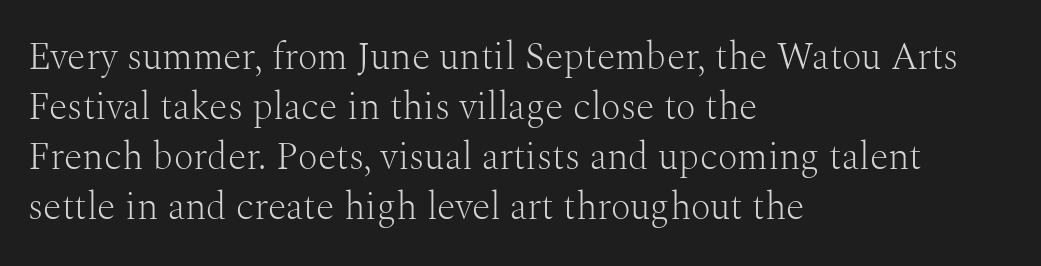
Q: Is the text bold? A: No.
Q: Is the text italic (slanted)? A: No, it is upright.
Q: Is the typeface a serif or a sans-serif typeface? A: Serif.
Q: Is the text underlined? A: No.
Q: How is the paragraph aligned? A: Left-aligned.
Q: Is the spacing between letters normal or unusually wide? A: Normal.
Q: Is the spacing between lines tight, normal or loose? A: Normal.
Q: Width (condensed, normal, or wide)? A: Normal.
Q: Stroke contrast? A: Medium.
Q: x-height? A: Medium.
Q: Monospaced? A: No.
